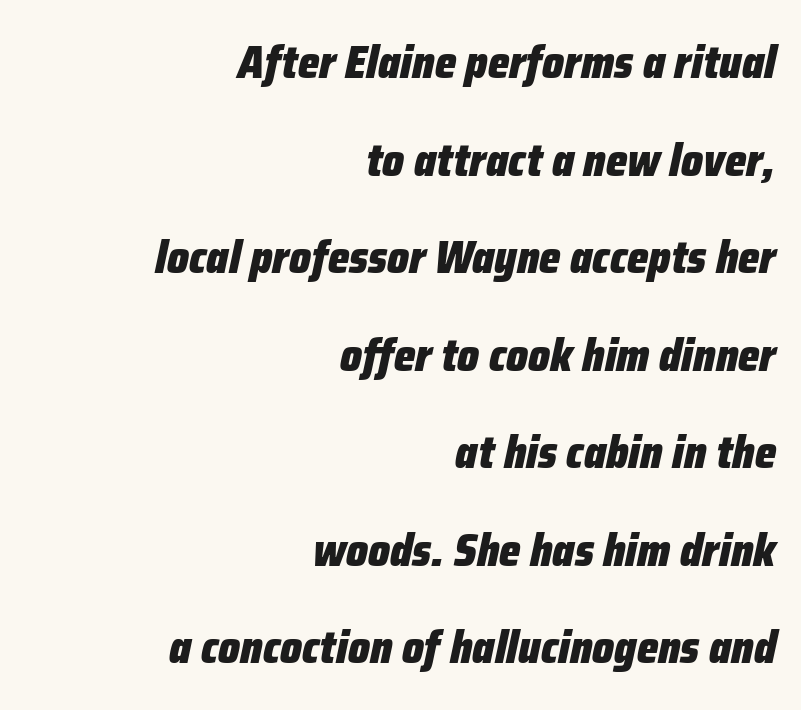
Q: Is the text bold? A: Yes.
Q: Is the text italic (slanted)? A: Yes, it leans right by about 12 degrees.
Q: Is the text underlined? A: No.
Q: How is the paragraph aligned? A: Right-aligned.
Q: Is the spacing between letters normal or unusually wide? A: Normal.
Q: Is the spacing between lines tight, normal or loose? A: Loose.
Q: Width (condensed, normal, or wide)? A: Condensed.
Q: Stroke contrast? A: Low.
Q: x-height? A: Medium.
Q: Monospaced? A: No.
